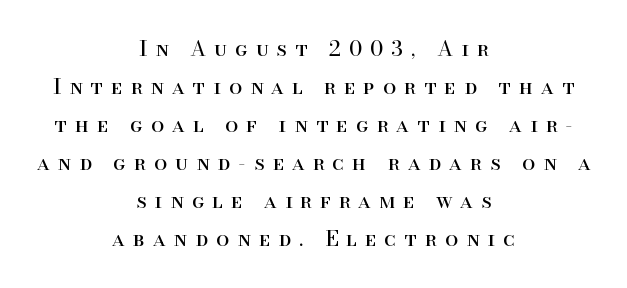
Q: Is the text bold? A: No.
Q: Is the text italic (slanted)? A: No, it is upright.
Q: Is the text underlined? A: No.
Q: How is the paragraph aligned? A: Centered.
Q: Is the spacing between letters normal or unusually wide? A: Unusually wide.
